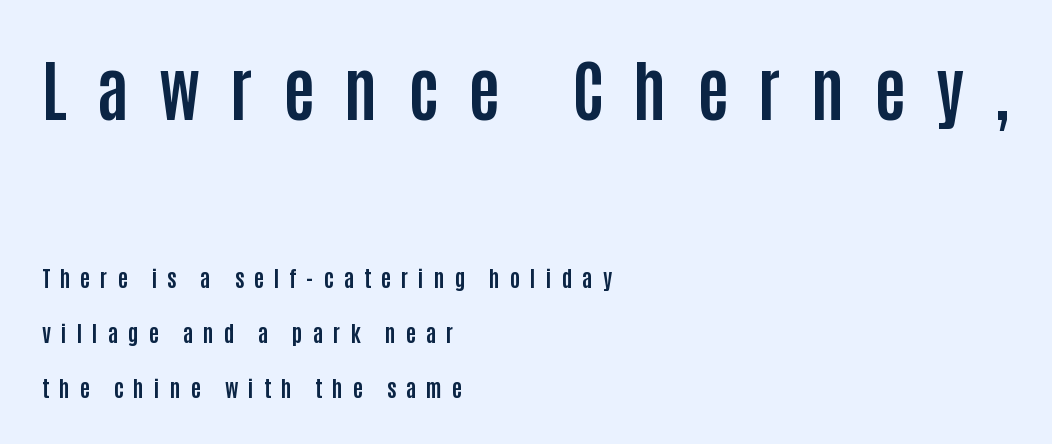
{"serif": "no", "italic": "no", "bold": "yes", "weight": "bold", "width": "condensed", "stroke_contrast": "low", "x_height": "large", "monospaced": "no", "underline": "no", "align": "left", "line_spacing": "loose", "line_spacing_ratio": 2.49, "letter_spacing": "wide", "letter_spacing_em": 0.45, "larger_block": "first", "size_ratio": 3.05, "glyph_px": 67}
